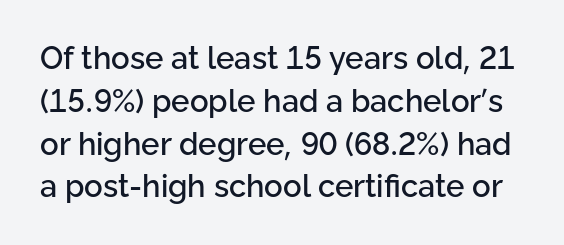
Q: Is the text italic (slanted)? A: No, it is upright.
Q: Is the typeface a serif or a sans-serif typeface? A: Sans-serif.
Q: Is the text underlined? A: No.
Q: Is the spacing between letters normal or unusually wide? A: Normal.
Q: Is the spacing between lines tight, normal or loose? A: Normal.
Q: Width (condensed, normal, or wide)? A: Normal.
Q: Stroke contrast? A: Low.
Q: x-height? A: Medium.
Q: Monospaced? A: No.
